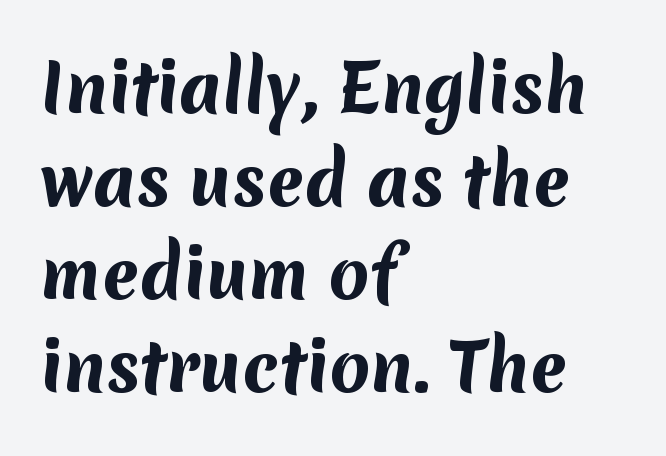
This sample keeps an unexceptional amount of space between lines. No word sits above an underline. Characters follow at the spacing the type designer built in. A dark, heavy texture on the line: the type is bold.
